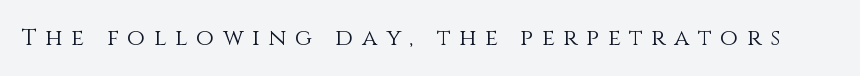
Tall strokes in this sample are plumb rather than angled. Vertical stems look standard width or narrower in stroke. Here the glyphs are tracked loosely, breaking word shapes into spaced letters. Decoration check: the copy has no underline.
